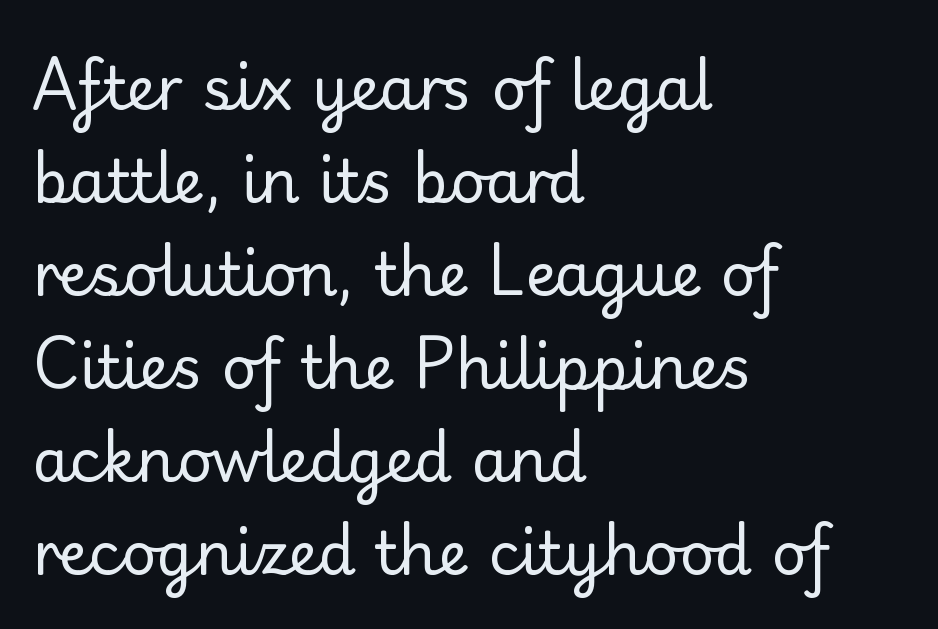
{"serif": "no", "italic": "no", "bold": "no", "weight": "regular", "width": "normal", "stroke_contrast": "low", "x_height": "small", "monospaced": "no", "underline": "no", "align": "left", "line_spacing": "normal", "line_spacing_ratio": 1.55, "letter_spacing": "normal", "letter_spacing_em": 0.0, "glyph_px": 60}
